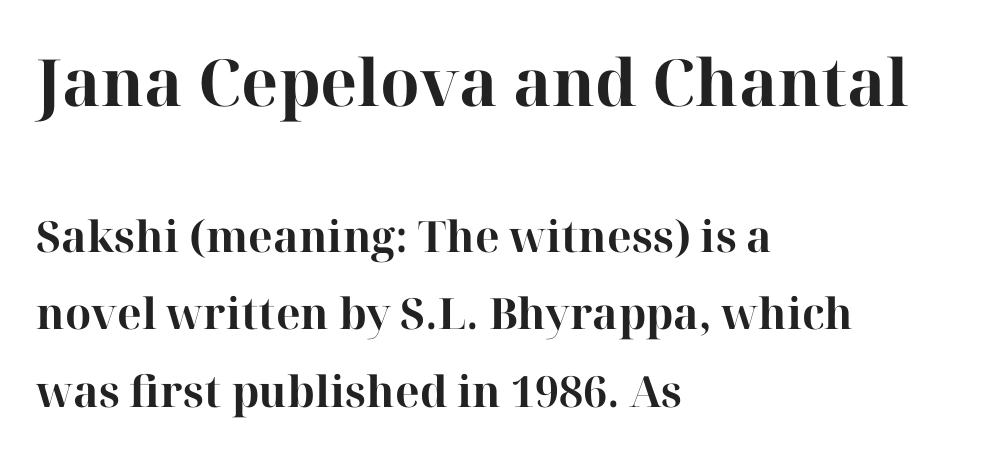
The image shows 65 px bold serif type, upright; set left-aligned, line spacing 1.81x, normal letter spacing, not underlined; the first (top) block is 1.51x larger; high stroke contrast and a medium x-height.
